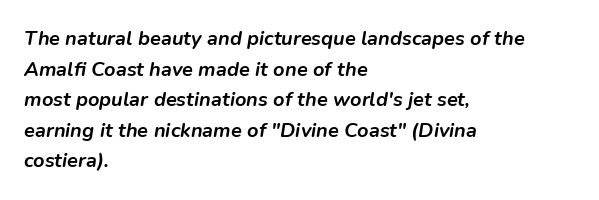
{"italic": "yes", "lean": "right", "slant_degrees": 9, "bold": "yes", "underline": "no", "align": "left", "line_spacing": "normal", "line_spacing_ratio": 1.53, "letter_spacing": "normal", "letter_spacing_em": 0.0, "glyph_px": 20}
